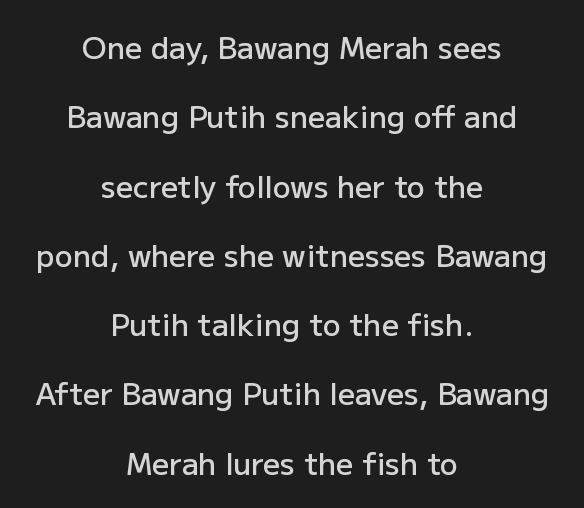
{"serif": "no", "italic": "no", "bold": "semi", "weight": "semibold", "width": "normal", "stroke_contrast": "low", "x_height": "medium", "monospaced": "no", "underline": "no", "align": "center", "line_spacing": "loose", "line_spacing_ratio": 2.31, "letter_spacing": "normal", "letter_spacing_em": 0.0, "glyph_px": 30}
